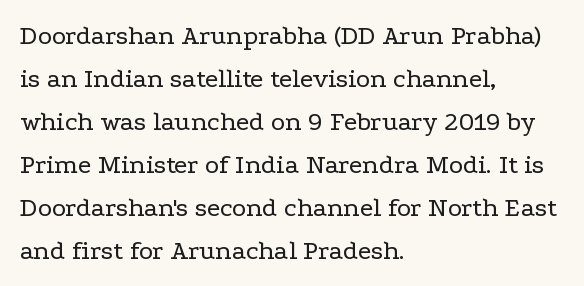
Q: Is the text bold? A: No.
Q: Is the text italic (slanted)? A: No, it is upright.
Q: Is the text underlined? A: No.
Q: How is the paragraph aligned? A: Left-aligned.
Q: Is the spacing between letters normal or unusually wide? A: Normal.
Q: Is the spacing between lines tight, normal or loose? A: Normal.
